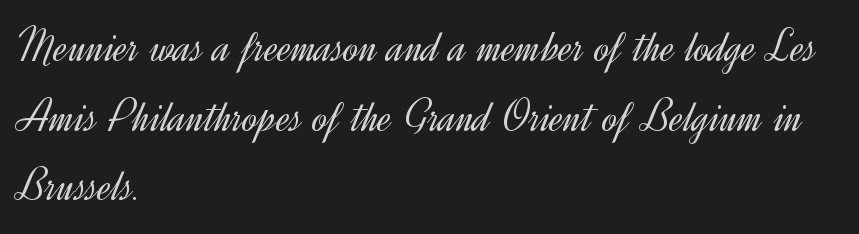
Q: Is the text bold? A: No.
Q: Is the text italic (slanted)? A: Yes.
Q: Is the typeface a serif or a sans-serif typeface? A: Sans-serif.
Q: Is the text underlined? A: No.
Q: How is the paragraph aligned? A: Left-aligned.
Q: Is the spacing between letters normal or unusually wide? A: Normal.
Q: Is the spacing between lines tight, normal or loose? A: Normal.
Q: Width (condensed, normal, or wide)? A: Normal.
Q: x-height? A: Small.
Q: Monospaced? A: No.
